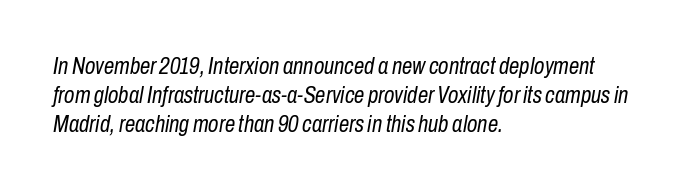
{"italic": "yes", "lean": "right", "slant_degrees": 10, "bold": "no", "underline": "no", "align": "left", "line_spacing": "normal", "line_spacing_ratio": 1.27, "letter_spacing": "normal", "letter_spacing_em": 0.0, "glyph_px": 23}
